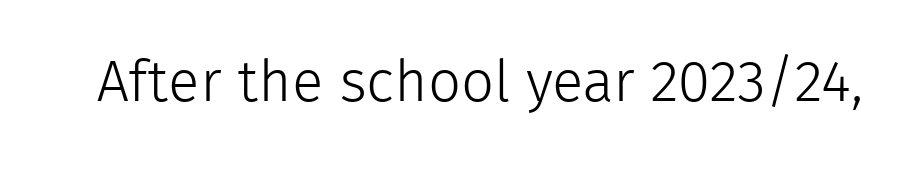
Q: Is the text bold? A: No.
Q: Is the text italic (slanted)? A: No, it is upright.
Q: Is the typeface a serif or a sans-serif typeface? A: Sans-serif.
Q: Is the text underlined? A: No.
Q: Is the spacing between letters normal or unusually wide? A: Normal.
Q: Width (condensed, normal, or wide)? A: Normal.
Q: Stroke contrast? A: Low.
Q: x-height? A: Medium.
Q: Monospaced? A: No.
